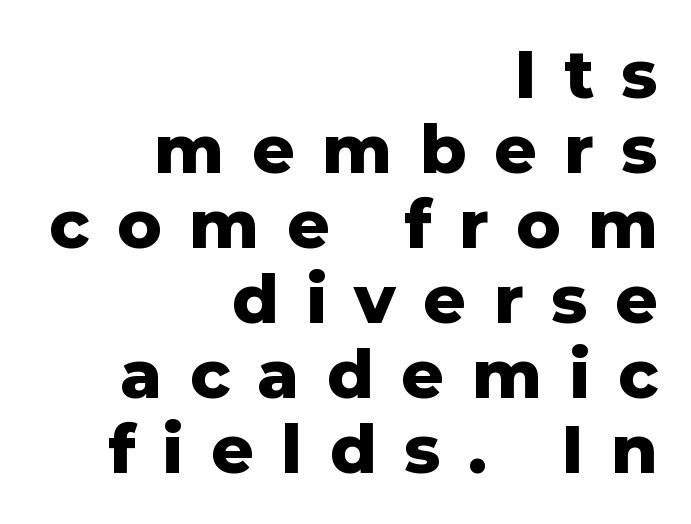
Each new line begins almost immediately beneath the previous one. Teacher's note: observe the even right margin — that is flush-right alignment. These lines carry a lot of weight — the face is fully bold. Stroke terminals: plain, sans-serif. Spacing verdict: proportional, widths tailored to each character. Spacing between characters has been opened up far beyond the box default.
